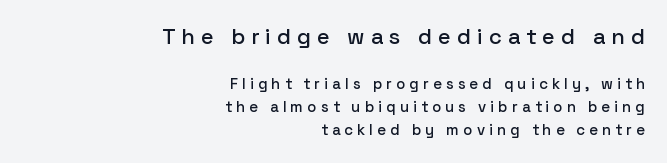
The image shows 22 px text type, upright; set right-aligned, normal line spacing (1.55x), unusually wide letter spacing (+0.27 em), not underlined; the first (top) block is 1.47x larger.
